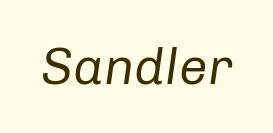
Each stroke keeps to a modest, everyday thickness or less. A typesetter would call this proportional, since set widths differ per character. Check under the words: just untouched page. This sample uses plain, unmodified letter spacing. Every character sits at an angle, as italics do.
